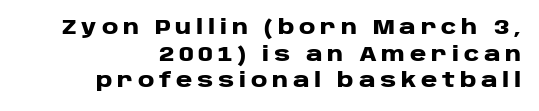
{"italic": "no", "bold": "yes", "underline": "no", "align": "right", "line_spacing": "normal", "line_spacing_ratio": 1.33, "letter_spacing": "wide", "letter_spacing_em": 0.24, "glyph_px": 20}
